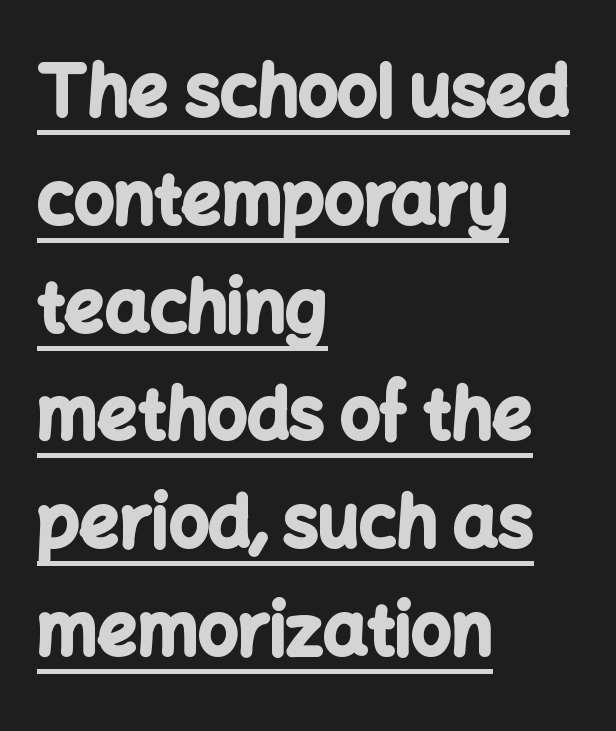
{"serif": "no", "italic": "no", "bold": "yes", "weight": "bold", "width": "normal", "stroke_contrast": "low", "x_height": "medium", "monospaced": "no", "underline": "yes", "align": "left", "line_spacing": "normal", "line_spacing_ratio": 1.54, "letter_spacing": "normal", "letter_spacing_em": 0.0, "glyph_px": 70}
